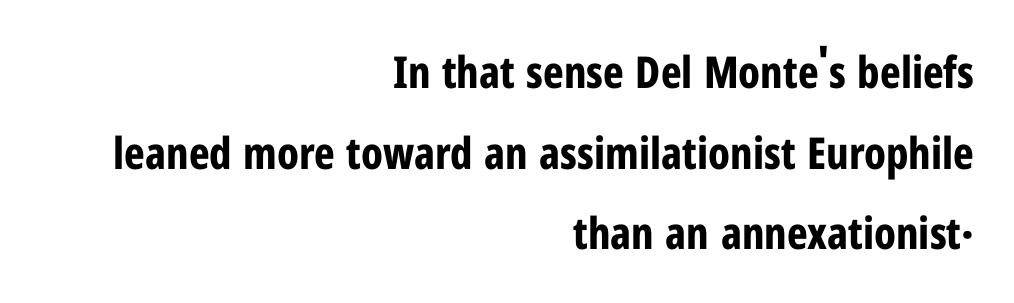
The image shows 44 px bold, condensed sans-serif type, upright; set right-aligned, line spacing 1.83x, normal letter spacing, not underlined; low stroke contrast and a medium x-height.
